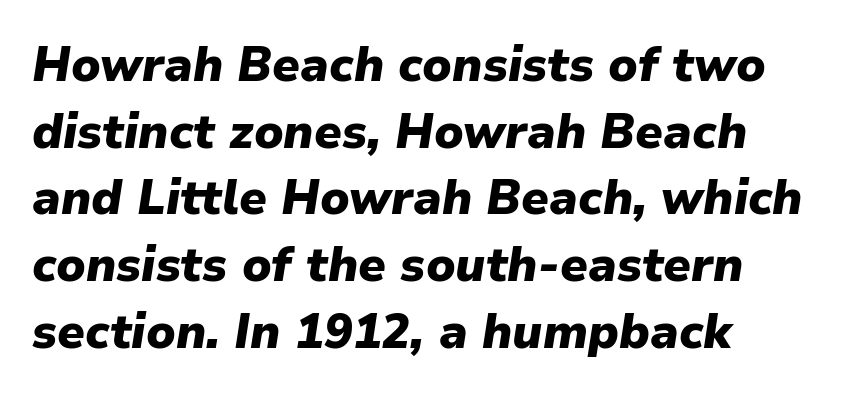
{"italic": "yes", "lean": "right", "slant_degrees": 9, "bold": "yes", "weight": "heavy", "width": "normal", "stroke_contrast": "low", "x_height": "medium", "monospaced": "no", "underline": "no", "align": "left", "line_spacing": "normal", "line_spacing_ratio": 1.39, "letter_spacing": "normal", "letter_spacing_em": 0.0, "glyph_px": 48}
